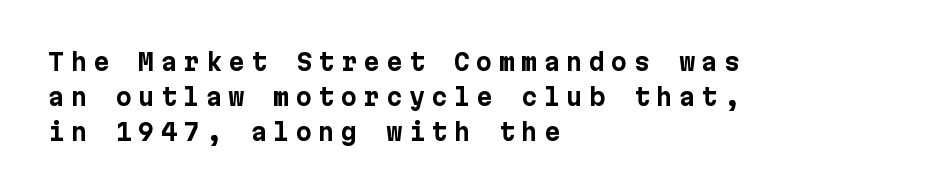
{"italic": "no", "bold": "yes", "underline": "no", "align": "left", "line_spacing": "normal", "line_spacing_ratio": 1.52, "letter_spacing": "wide", "letter_spacing_em": 0.28, "glyph_px": 23}
